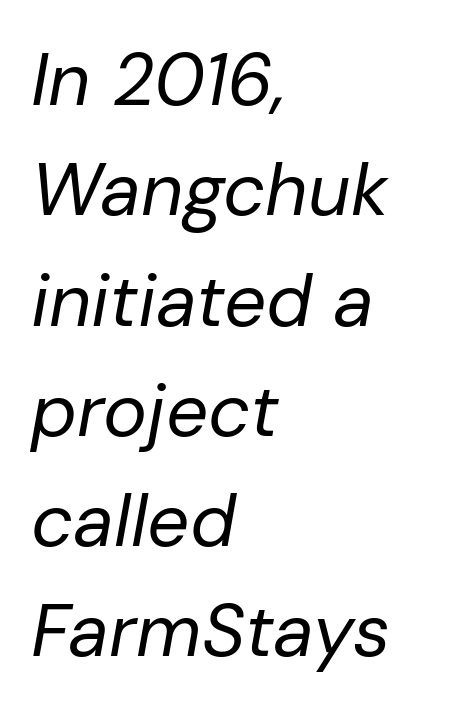
Q: Is the text bold? A: No.
Q: Is the text italic (slanted)? A: Yes, it leans right by about 10 degrees.
Q: Is the text underlined? A: No.
Q: How is the paragraph aligned? A: Left-aligned.
Q: Is the spacing between letters normal or unusually wide? A: Normal.
Q: Is the spacing between lines tight, normal or loose? A: Normal.
Q: Width (condensed, normal, or wide)? A: Normal.
Q: Stroke contrast? A: Low.
Q: x-height? A: Medium.
Q: Monospaced? A: No.
